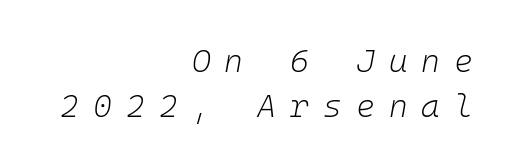
{"italic": "yes", "lean": "right", "slant_degrees": 10, "bold": "no", "weight": "light", "width": "normal", "stroke_contrast": "low", "x_height": "medium", "monospaced": "yes", "underline": "no", "align": "right", "line_spacing": "normal", "line_spacing_ratio": 1.42, "letter_spacing": "wide", "letter_spacing_em": 0.44, "glyph_px": 32}
